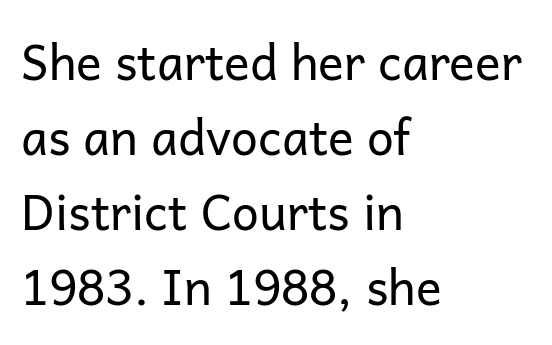
{"serif": "no", "italic": "no", "bold": "no", "weight": "regular", "width": "normal", "stroke_contrast": "low", "x_height": "medium", "monospaced": "no", "underline": "no", "align": "left", "line_spacing": "normal", "line_spacing_ratio": 1.56, "letter_spacing": "normal", "letter_spacing_em": 0.0, "glyph_px": 48}
